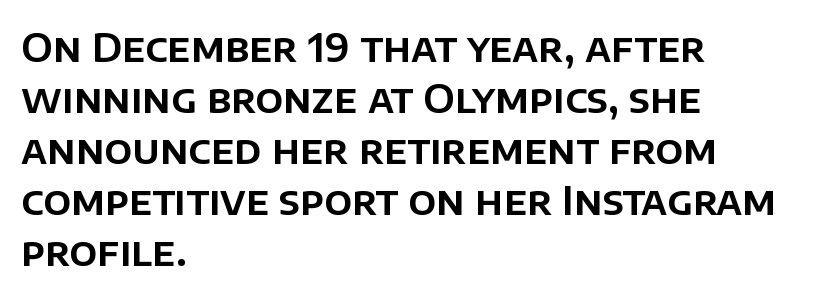
Q: Is the text italic (slanted)? A: No, it is upright.
Q: Is the typeface a serif or a sans-serif typeface? A: Sans-serif.
Q: Is the text underlined? A: No.
Q: How is the paragraph aligned? A: Left-aligned.
Q: Is the spacing between letters normal or unusually wide? A: Normal.
Q: Is the spacing between lines tight, normal or loose? A: Normal.
Q: Width (condensed, normal, or wide)? A: Normal.
Q: Stroke contrast? A: Low.
Q: x-height? A: Large.
Q: Monospaced? A: No.
